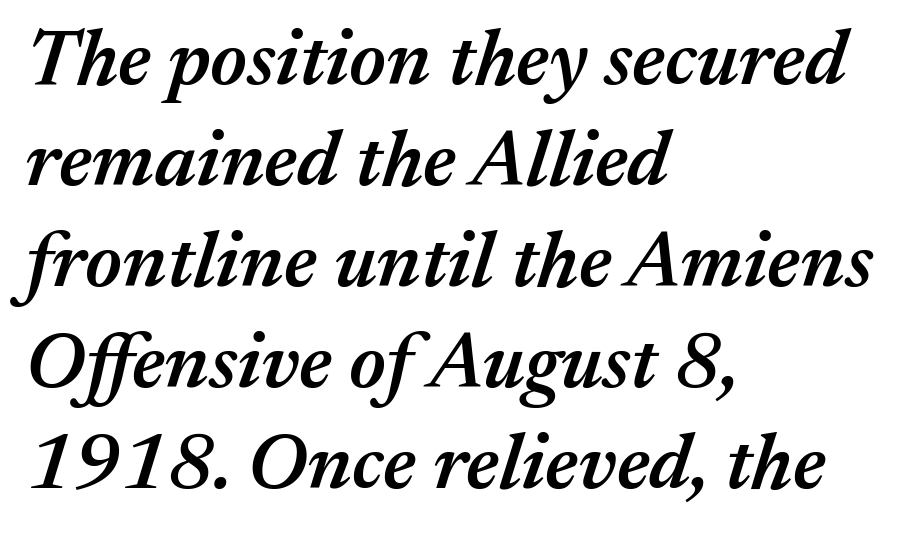
Horizontally, the lines are justified to the leading edge only. This sample has the flowing, uneven cadence of proportional lettering. A clean baseline with only descenders dipping below it. This is the in-between weight designers call semibold or demi.
